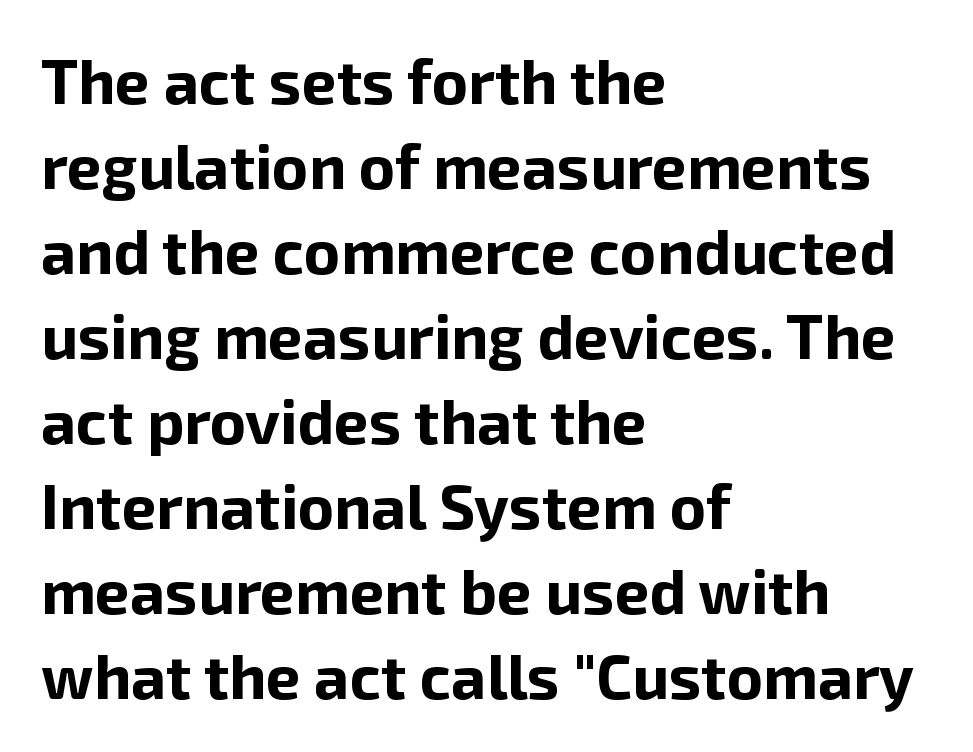
Q: Is the text bold? A: Yes.
Q: Is the text italic (slanted)? A: No, it is upright.
Q: Is the typeface a serif or a sans-serif typeface? A: Sans-serif.
Q: Is the text underlined? A: No.
Q: How is the paragraph aligned? A: Left-aligned.
Q: Is the spacing between letters normal or unusually wide? A: Normal.
Q: Is the spacing between lines tight, normal or loose? A: Normal.
Q: Width (condensed, normal, or wide)? A: Normal.
Q: Stroke contrast? A: Low.
Q: x-height? A: Medium.
Q: Monospaced? A: No.
